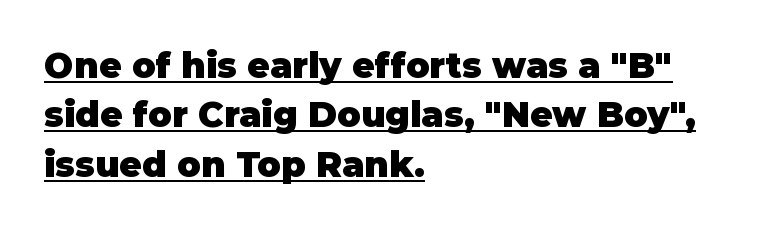
Q: Is the text bold? A: Yes.
Q: Is the text italic (slanted)? A: No, it is upright.
Q: Is the typeface a serif or a sans-serif typeface? A: Sans-serif.
Q: Is the text underlined? A: Yes.
Q: How is the paragraph aligned? A: Left-aligned.
Q: Is the spacing between letters normal or unusually wide? A: Normal.
Q: Is the spacing between lines tight, normal or loose? A: Normal.
Q: Width (condensed, normal, or wide)? A: Normal.
Q: Stroke contrast? A: Low.
Q: x-height? A: Large.
Q: Monospaced? A: No.
